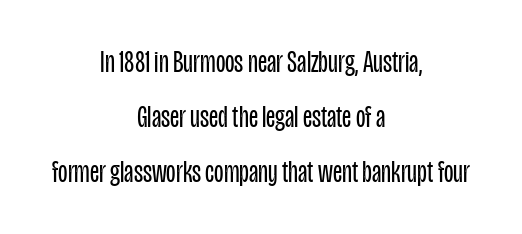
{"serif": "no", "italic": "no", "bold": "no", "weight": "regular", "width": "condensed", "stroke_contrast": "low", "x_height": "large", "monospaced": "no", "underline": "no", "align": "center", "line_spacing_ratio": 1.77, "letter_spacing": "normal", "letter_spacing_em": 0.0, "glyph_px": 31}
